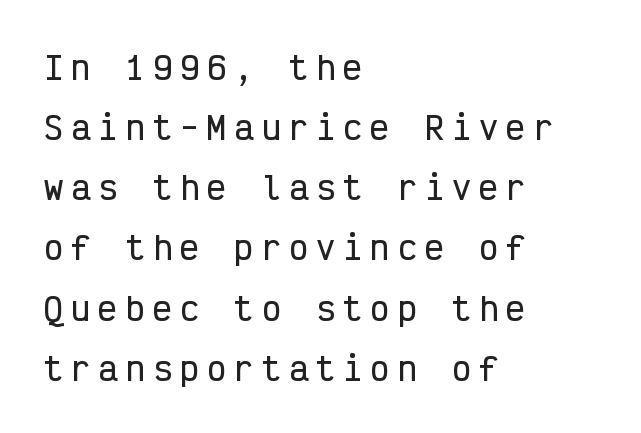
Q: Is the text italic (slanted)? A: No, it is upright.
Q: Is the typeface a serif or a sans-serif typeface? A: Sans-serif.
Q: Is the text underlined? A: No.
Q: How is the paragraph aligned? A: Left-aligned.
Q: Is the spacing between letters normal or unusually wide? A: Unusually wide.
Q: Width (condensed, normal, or wide)? A: Condensed.
Q: Stroke contrast? A: Low.
Q: x-height? A: Medium.
Q: Monospaced? A: Yes.
